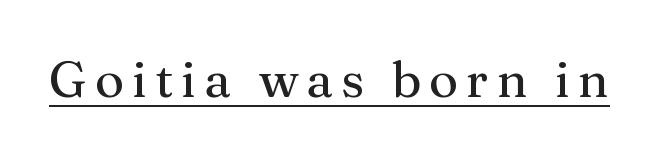
{"serif": "yes", "italic": "no", "width": "normal", "stroke_contrast": "medium", "x_height": "medium", "monospaced": "no", "underline": "yes", "glyph_px": 50}
